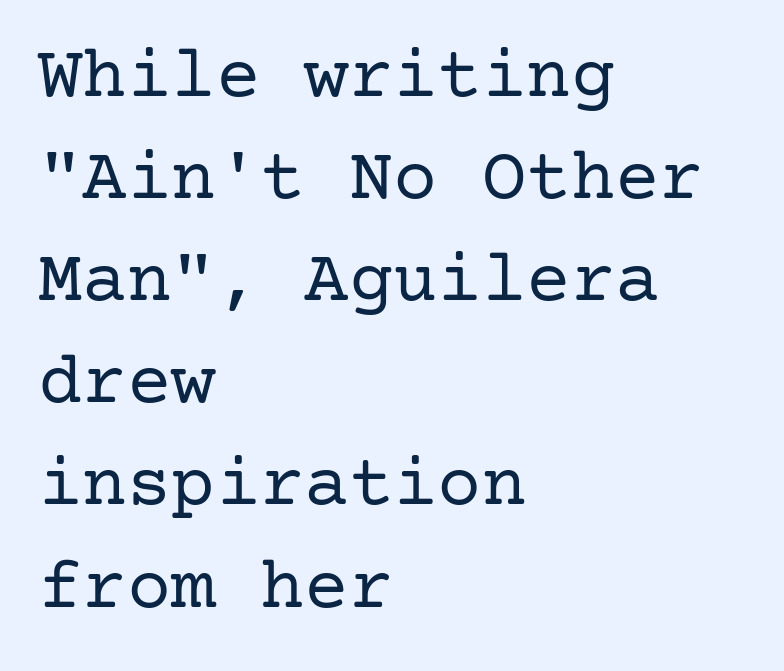
{"serif": "yes", "italic": "no", "bold": "no", "weight": "regular", "width": "normal", "stroke_contrast": "low", "x_height": "medium", "underline": "no", "align": "left", "line_spacing": "normal", "line_spacing_ratio": 1.38, "letter_spacing": "normal", "letter_spacing_em": 0.0, "glyph_px": 74}
